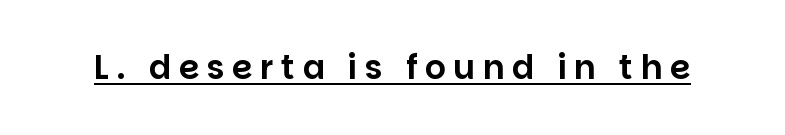
The image shows 33 px sans-serif type, upright; set unusually wide letter spacing (+0.23 em), underlined; low stroke contrast and a large x-height.
